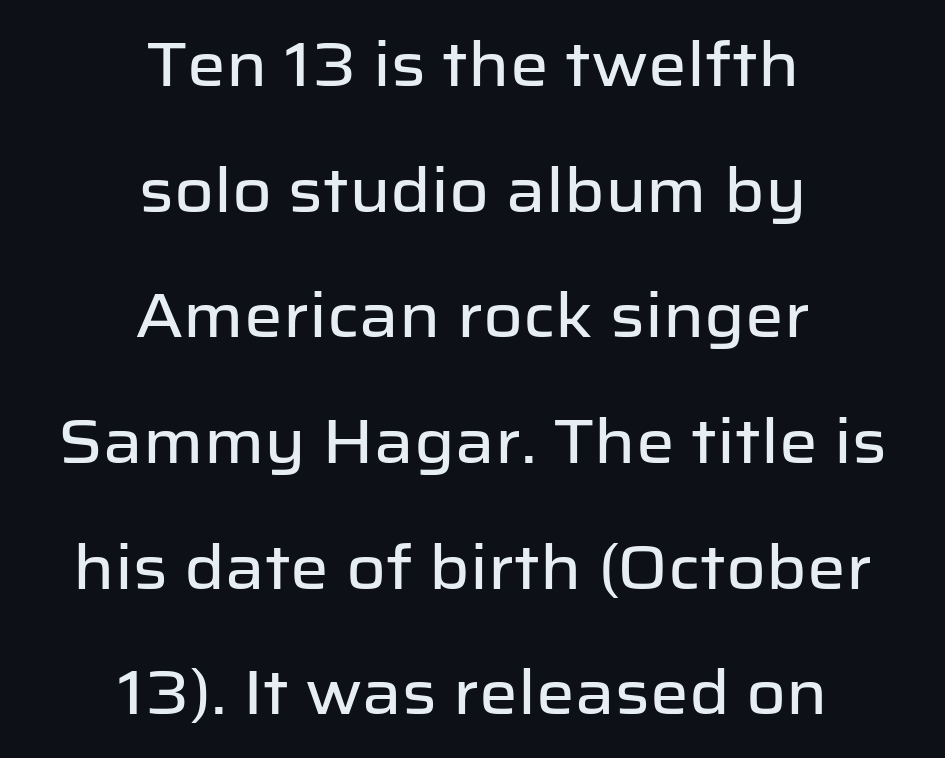
{"serif": "no", "italic": "no", "width": "normal", "stroke_contrast": "low", "x_height": "medium", "monospaced": "no", "underline": "no", "align": "center", "line_spacing": "loose", "line_spacing_ratio": 2.06, "letter_spacing": "normal", "letter_spacing_em": 0.0, "glyph_px": 61}
